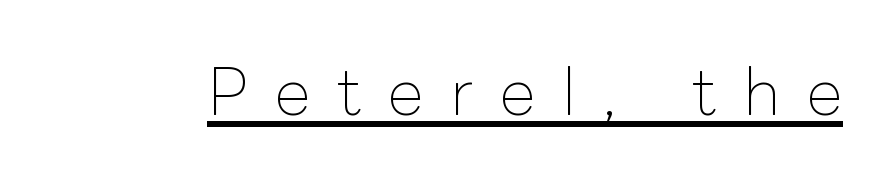
The letters advance in unequal steps, a hallmark of proportional type. You can tell it's not italic because the verticals are truly vertical. Display-style spreading of the glyphs; the letterfit is very open. The typesetting does not lean heavy: it is not bold. The sample's only ornament is a line tracing under the words.
